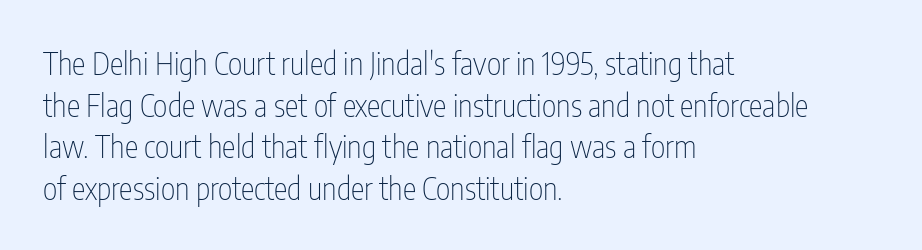
In terms of posture, this sample is upright. In CSS terms this would be text-align: left. Nothing sits at the stroke ends, so this counts as sans-serif. Whoever set this chose a conventional vertical rhythm.
